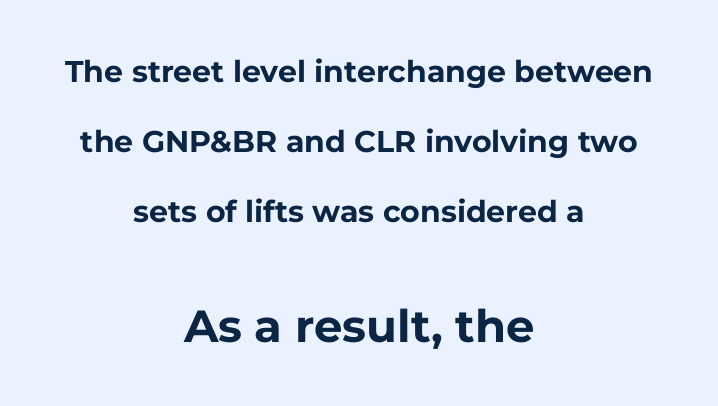
Unmarked baselines from the first word to the last. Think of a printed novel: that variable character pitch is what you see here. Does the leading feel generous? Absolutely, it's lavish. The font family rendered here belongs to the sans-serif group. Two sizes are in play, and the larger belongs to the second block.
